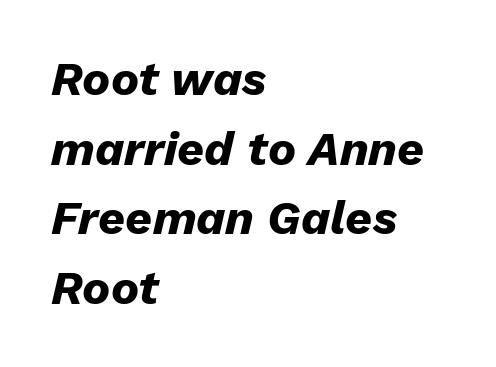
The image shows 47 px heavy type, italic (leaning right); set left-aligned, normal line spacing (1.48x), normal letter spacing, not underlined; low stroke contrast and a medium x-height.
